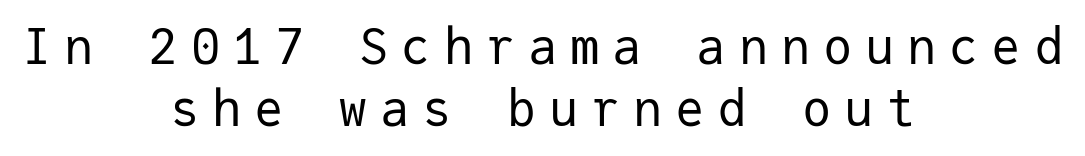
Weight: regular or lighter. The paragraph shown floats in the horizontal middle. You could count columns in this text — the font is strictly monospaced. Style check: upright.
